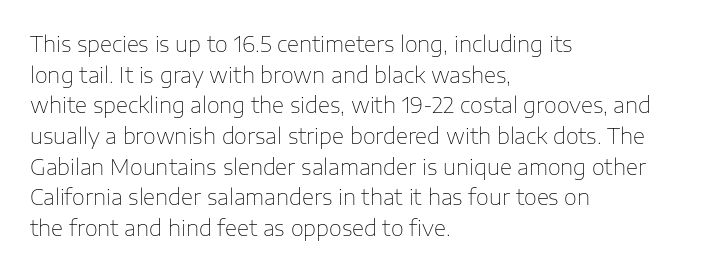
The image shows 21 px text type, upright; set left-aligned, normal line spacing (1.46x), normal letter spacing, not underlined.
